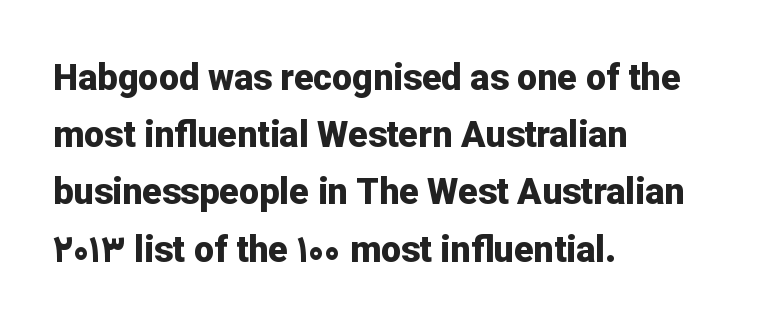
{"serif": "no", "italic": "no", "bold": "yes", "weight": "bold", "width": "normal", "stroke_contrast": "low", "x_height": "medium", "monospaced": "no", "underline": "no", "align": "left", "line_spacing": "normal", "line_spacing_ratio": 1.59, "letter_spacing": "normal", "letter_spacing_em": 0.0, "glyph_px": 36}
